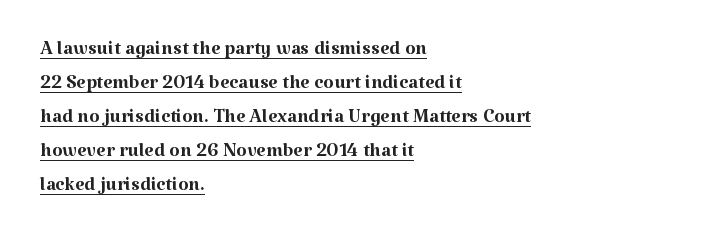
{"italic": "no", "bold": "no", "underline": "yes", "align": "left", "line_spacing": "normal", "line_spacing_ratio": 1.26, "letter_spacing": "normal", "letter_spacing_em": 0.0, "glyph_px": 27}
